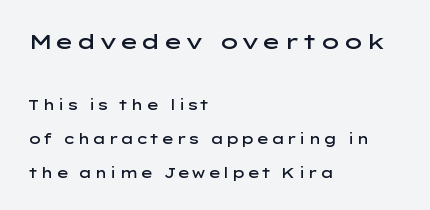
The baseline area is clear. A semibold gives these letters moderate extra thickness, short of bold. The axis of the letterforms is exactly vertical. Is the block centered? No — it sits flush against the left margin. Look at the glyph heights: the upper group is clearly the bigger setting.
